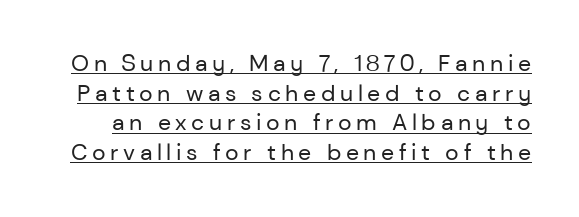
The image shows 23 px text type, upright; set normal line spacing (1.29x), unusually wide letter spacing (+0.2 em), underlined.
